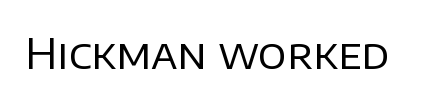
{"serif": "no", "italic": "no", "bold": "no", "weight": "regular", "width": "normal", "stroke_contrast": "low", "x_height": "large", "monospaced": "no", "underline": "no", "letter_spacing": "normal", "letter_spacing_em": 0.0, "glyph_px": 42}
